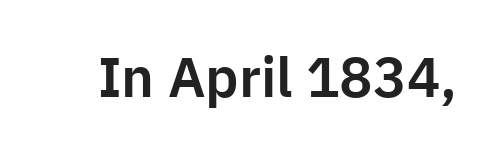
{"serif": "no", "italic": "no", "width": "normal", "stroke_contrast": "low", "x_height": "medium", "monospaced": "no", "underline": "no", "letter_spacing": "normal", "letter_spacing_em": 0.0, "glyph_px": 56}
